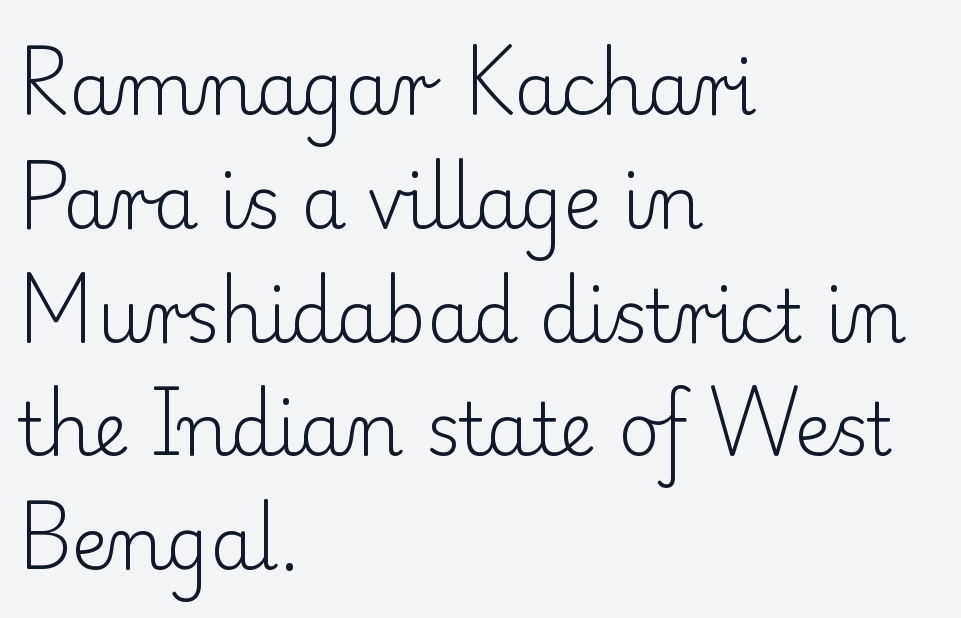
{"italic": "no", "bold": "no", "weight": "light", "width": "normal", "stroke_contrast": "low", "x_height": "small", "monospaced": "no", "underline": "no", "align": "left", "line_spacing": "normal", "line_spacing_ratio": 1.58, "letter_spacing": "normal", "letter_spacing_em": 0.0, "glyph_px": 72}
